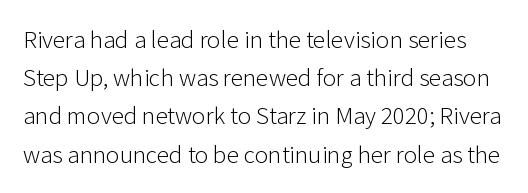
The image shows 25 px text type, upright; set normal line spacing (1.53x), normal letter spacing, not underlined.
